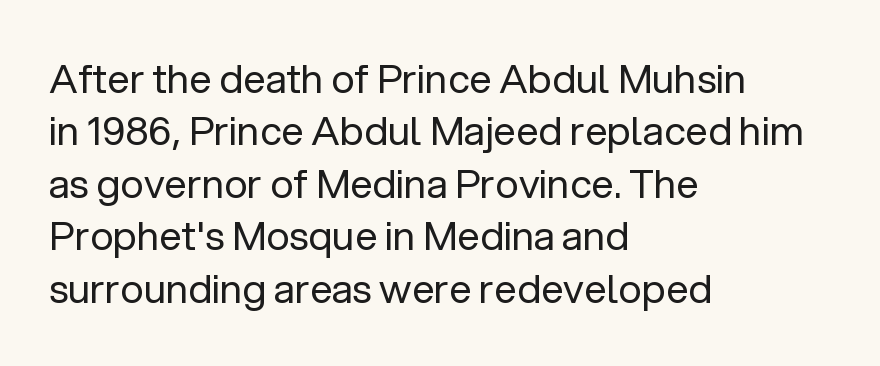
Q: Is the text bold? A: No.
Q: Is the text italic (slanted)? A: No, it is upright.
Q: Is the typeface a serif or a sans-serif typeface? A: Sans-serif.
Q: Is the text underlined? A: No.
Q: How is the paragraph aligned? A: Left-aligned.
Q: Is the spacing between letters normal or unusually wide? A: Normal.
Q: Is the spacing between lines tight, normal or loose? A: Normal.
Q: Width (condensed, normal, or wide)? A: Normal.
Q: Stroke contrast? A: Low.
Q: x-height? A: Medium.
Q: Monospaced? A: No.
